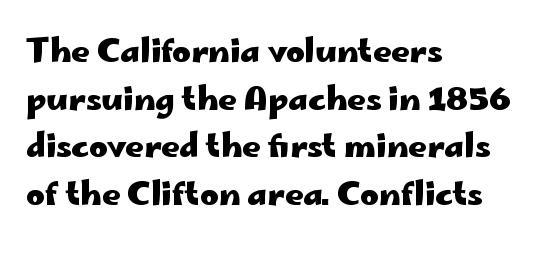
A typesetter would call this proportional, since set widths differ per character. When letters stand straight like this, we call the style roman or upright. Tracking value appears to be zero — textbook default spacing. Are there feet on the stems? There aren't — it's a sans. This rendering features lettering with no underline. Leading: standard.
